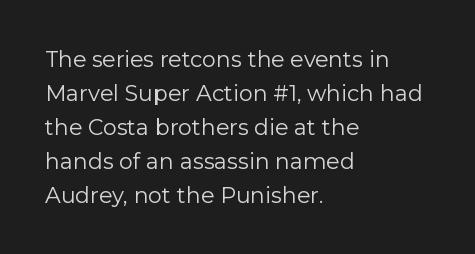
The image shows 22 px text type, upright; set left-aligned, normal line spacing (1.54x), normal letter spacing, not underlined.
